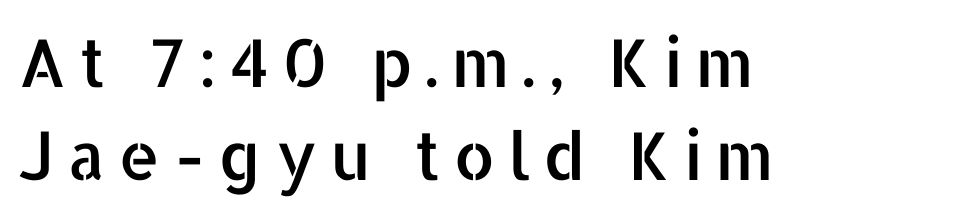
The image shows 66 px sans-serif type, upright; set left-aligned, normal line spacing (1.41x), not underlined; low stroke contrast and a medium x-height.
